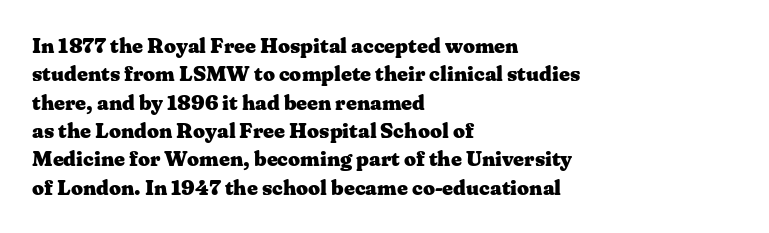
The lines in this sample share a left origin and differ only in where they stop. The block of text has a typical density, with ordinary space between rows. Posture: upright roman. The characters look thick and weighty, a clear bold. Letters rest on an invisible, unmarked baseline. There is no visible air inserted between adjacent glyphs.
